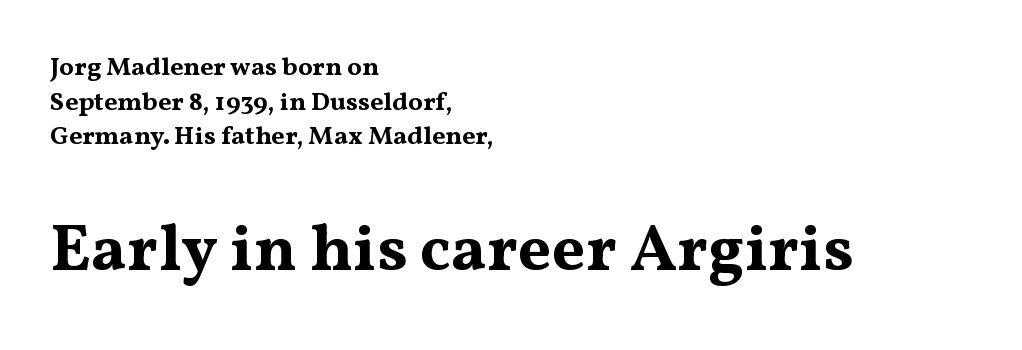
The image shows 66 px bold, wide serif type, upright; set left-aligned, normal line spacing (1.33x), normal letter spacing, not underlined; the second (bottom) block is 2.54x larger; medium stroke contrast and a medium x-height.
